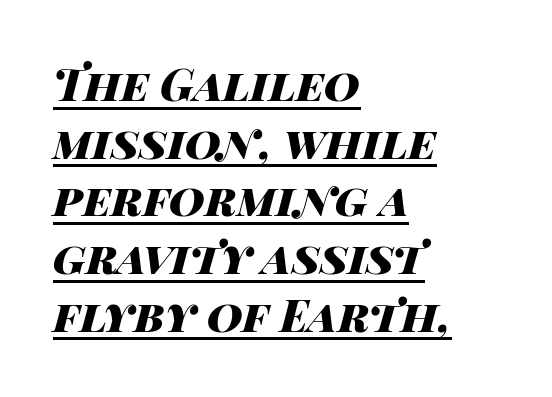
The face used here is rendered with its standard letterfit. The face used here appears with an underline applied. Looking at the ascenders, they clearly lean. The vertical gap from one line to the next is medium. Is this a fixed-width face? No — the glyphs have proportional, varying widths. This rendering uses left alignment, leaving the right contour irregular.
